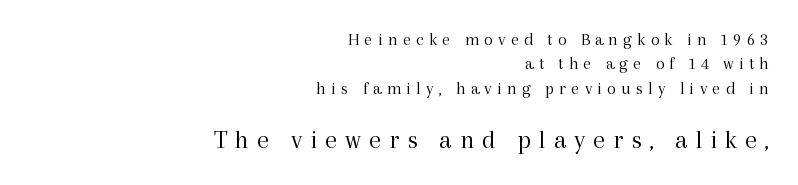
{"italic": "no", "bold": "no", "underline": "no", "align": "right", "line_spacing": "normal", "line_spacing_ratio": 1.36, "letter_spacing": "wide", "letter_spacing_em": 0.29, "larger_block": "second", "size_ratio": 1.5, "glyph_px": 27}
